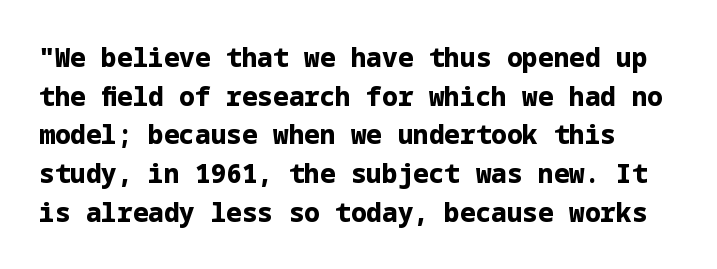
{"italic": "no", "bold": "yes", "underline": "no", "line_spacing": "normal", "line_spacing_ratio": 1.49, "letter_spacing": "normal", "letter_spacing_em": 0.0, "glyph_px": 26}
